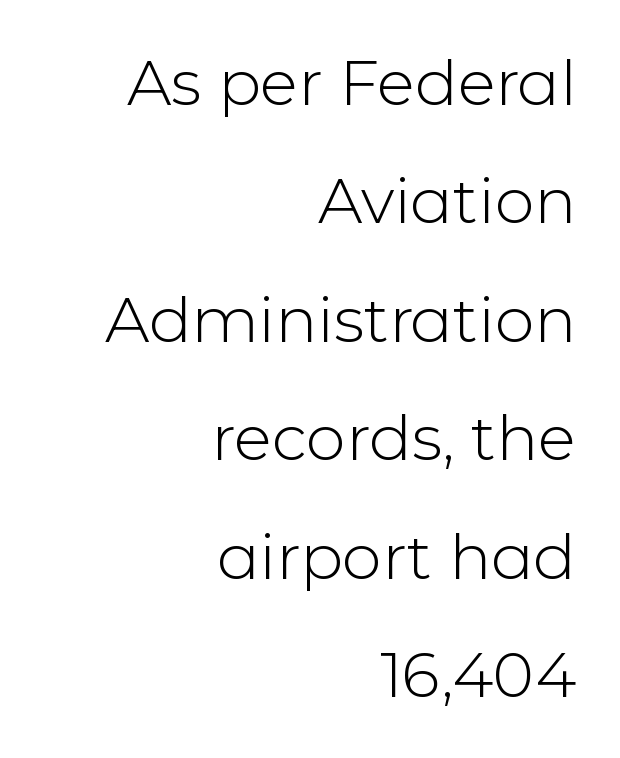
The image shows 63 px light sans-serif type, upright; set right-aligned, line spacing 1.88x, normal letter spacing, not underlined; low stroke contrast and a medium x-height.
